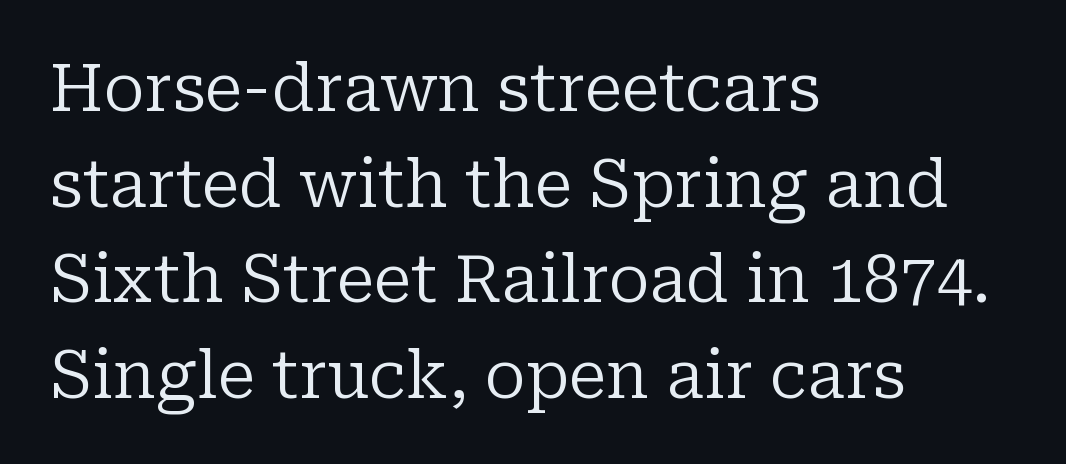
{"serif": "yes", "italic": "no", "bold": "no", "weight": "regular", "width": "normal", "stroke_contrast": "low", "x_height": "medium", "monospaced": "no", "underline": "no", "align": "left", "line_spacing": "normal", "line_spacing_ratio": 1.47, "letter_spacing": "normal", "letter_spacing_em": 0.0, "glyph_px": 65}
